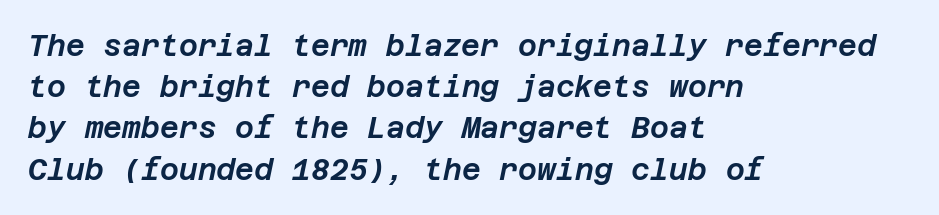
{"italic": "yes", "lean": "right", "slant_degrees": 12, "width": "normal", "stroke_contrast": "low", "x_height": "large", "underline": "no", "align": "left", "line_spacing": "normal", "line_spacing_ratio": 1.42, "letter_spacing": "normal", "letter_spacing_em": 0.0, "glyph_px": 29}
